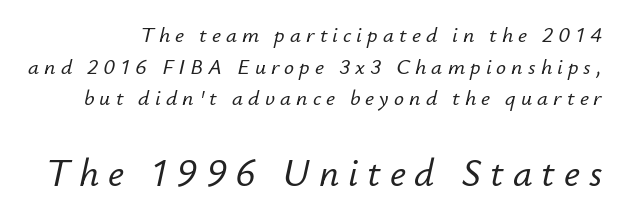
Looks like regular typesetting: each glyph gets only the width it needs. A student would notice the bottom passage is typeset larger than what precedes it. Is the type slanted? Yes — the strokes lean at a clear angle. Descender tails drop into unmarked territory. Vertical spacing — default. Tracking value appears strongly positive — letters spread wide.
